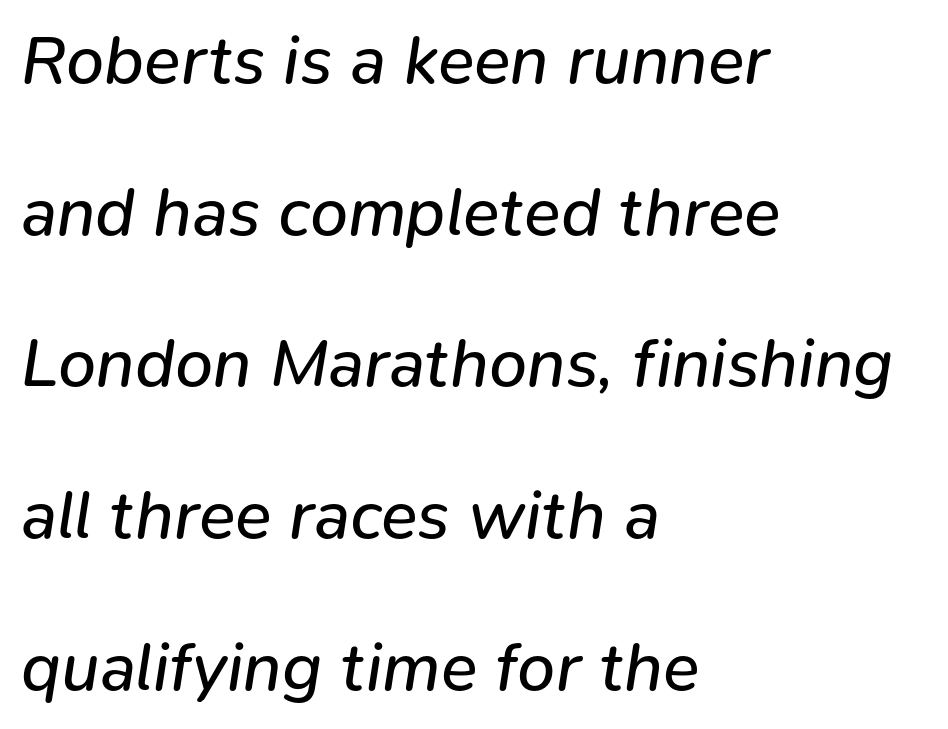
{"italic": "yes", "lean": "right", "slant_degrees": 9, "bold": "no", "weight": "regular", "width": "normal", "stroke_contrast": "low", "x_height": "medium", "monospaced": "no", "underline": "no", "align": "left", "line_spacing": "loose", "line_spacing_ratio": 2.23, "letter_spacing": "normal", "letter_spacing_em": 0.0, "glyph_px": 68}
